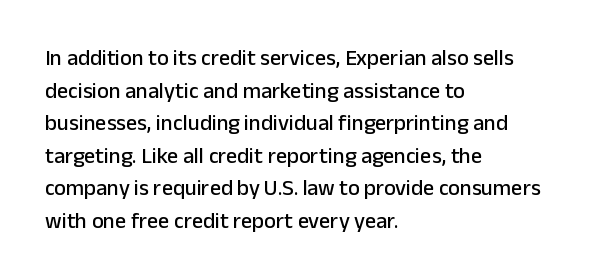
The string is rendered with underlining switched off. Successive baselines arrive at the customary interval. The paragraph shown leans on its left margin. Do the letters lean? They stand straight. The passage shown has conventional tracking throughout.
